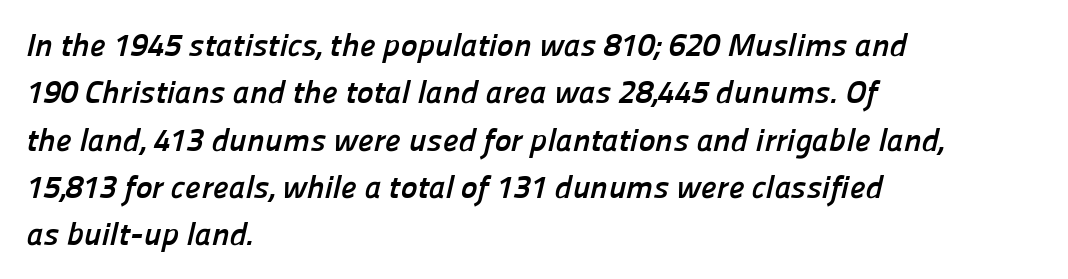
The image shows 32 px semibold sans-serif type; set left-aligned, normal line spacing (1.48x), normal letter spacing, not underlined; low stroke contrast and a medium x-height.
